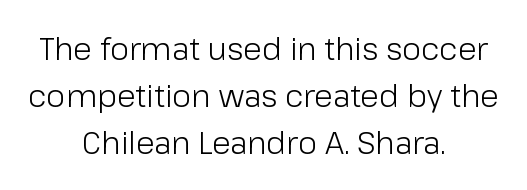
The image shows 31 px light sans-serif type, upright; set centered, normal line spacing (1.52x), normal letter spacing, not underlined; low stroke contrast and a medium x-height.
